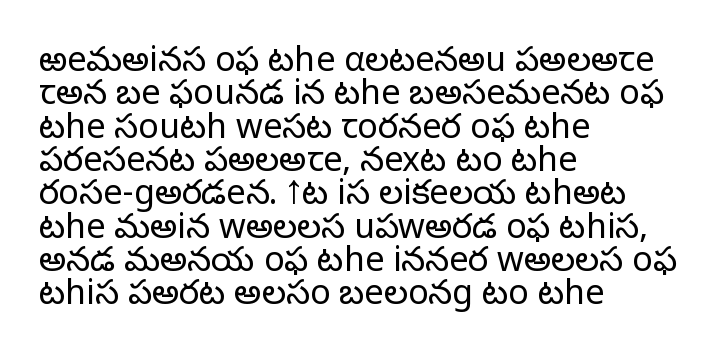
Tightly led — the rows are bunched. In terms of letterform style, serifs are entirely absent. This rendering leaves character spacing at its baseline value. You can tell it's not italic because the verticals are truly vertical.
